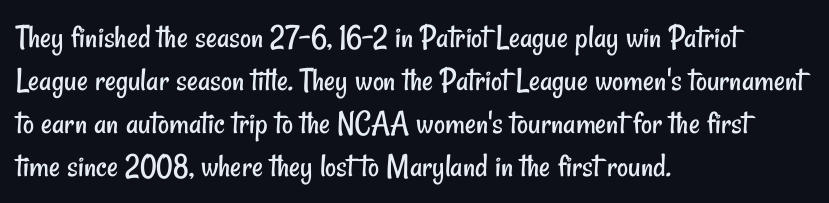
The image shows 34 px regular-weight, condensed sans-serif type; set left-aligned, normal line spacing (1.26x), normal letter spacing, not underlined; low stroke contrast and a small x-height.
